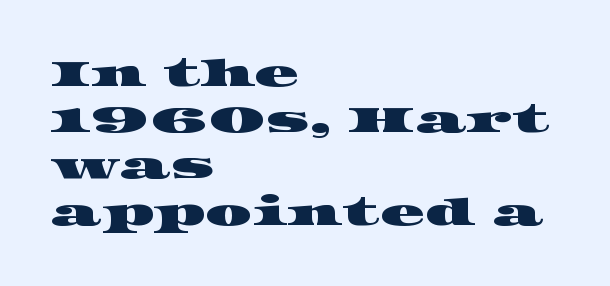
Q: Is the typeface a serif or a sans-serif typeface? A: Serif.
Q: Is the text underlined? A: No.
Q: How is the paragraph aligned? A: Left-aligned.
Q: Is the spacing between letters normal or unusually wide? A: Normal.
Q: Is the spacing between lines tight, normal or loose? A: Normal.
Q: Width (condensed, normal, or wide)? A: Wide.
Q: Stroke contrast? A: High.
Q: x-height? A: Large.
Q: Monospaced? A: No.
